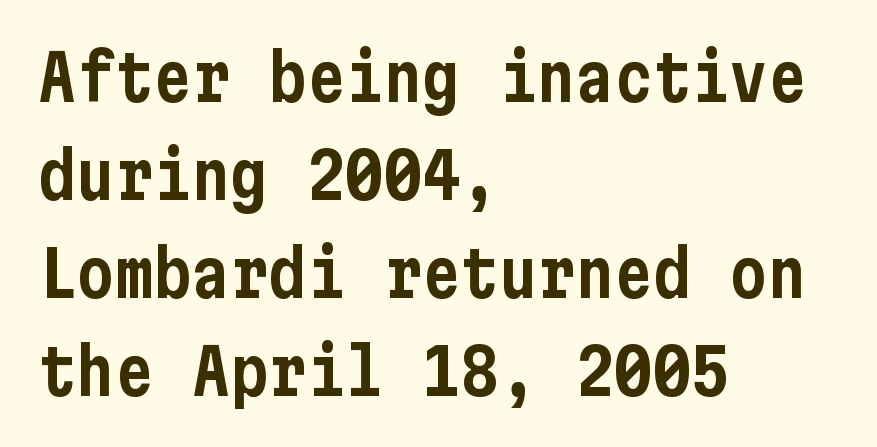
Q: Is the text italic (slanted)? A: No, it is upright.
Q: Is the typeface a serif or a sans-serif typeface? A: Sans-serif.
Q: Is the text underlined? A: No.
Q: How is the paragraph aligned? A: Left-aligned.
Q: Is the spacing between letters normal or unusually wide? A: Normal.
Q: Is the spacing between lines tight, normal or loose? A: Normal.
Q: Width (condensed, normal, or wide)? A: Condensed.
Q: Stroke contrast? A: Low.
Q: x-height? A: Medium.
